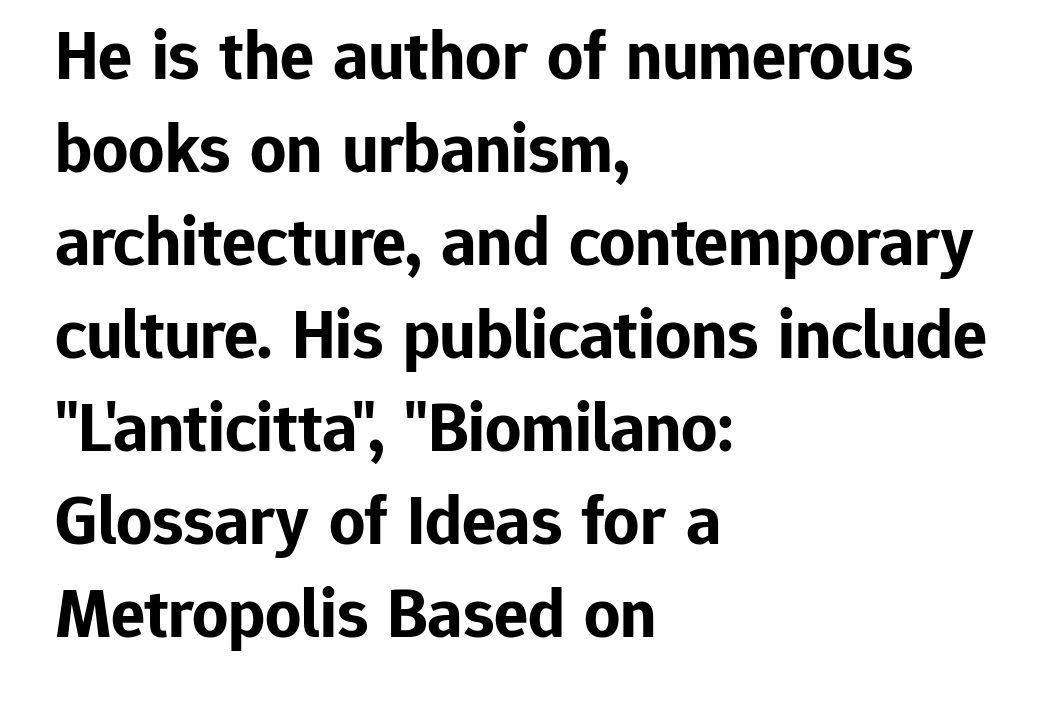
{"serif": "no", "italic": "no", "bold": "yes", "weight": "bold", "width": "normal", "stroke_contrast": "low", "x_height": "medium", "monospaced": "no", "underline": "no", "align": "left", "line_spacing": "normal", "line_spacing_ratio": 1.31, "letter_spacing": "normal", "letter_spacing_em": 0.0, "glyph_px": 71}
